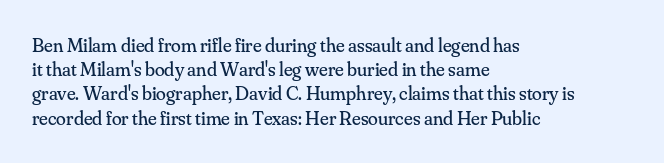
{"italic": "no", "bold": "no", "underline": "no", "align": "left", "line_spacing_ratio": 1.21, "letter_spacing": "normal", "letter_spacing_em": 0.0, "glyph_px": 20}
